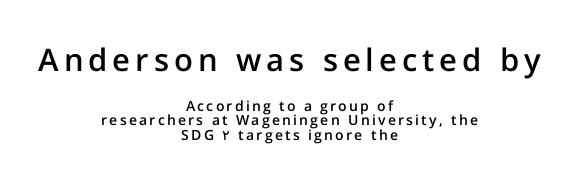
{"serif": "no", "italic": "no", "bold": "semi", "weight": "semibold", "width": "normal", "stroke_contrast": "low", "x_height": "medium", "monospaced": "no", "underline": "no", "align": "center", "line_spacing": "tight", "line_spacing_ratio": 1.06, "larger_block": "first", "size_ratio": 2.21, "glyph_px": 31}
